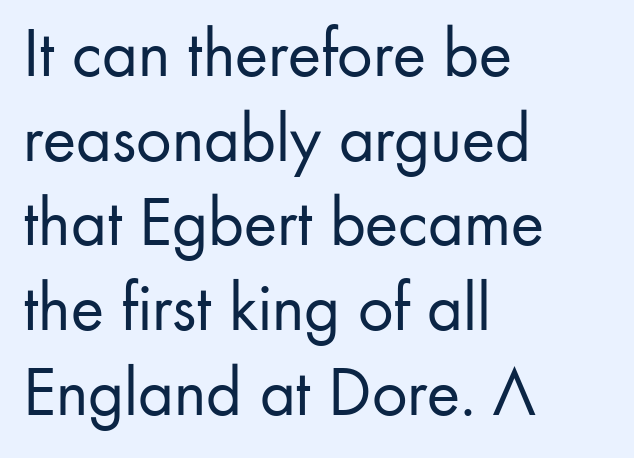
Q: Is the text bold? A: No.
Q: Is the text italic (slanted)? A: No, it is upright.
Q: Is the typeface a serif or a sans-serif typeface? A: Sans-serif.
Q: Is the text underlined? A: No.
Q: How is the paragraph aligned? A: Left-aligned.
Q: Is the spacing between letters normal or unusually wide? A: Normal.
Q: Width (condensed, normal, or wide)? A: Normal.
Q: Stroke contrast? A: Low.
Q: x-height? A: Small.
Q: Monospaced? A: No.
